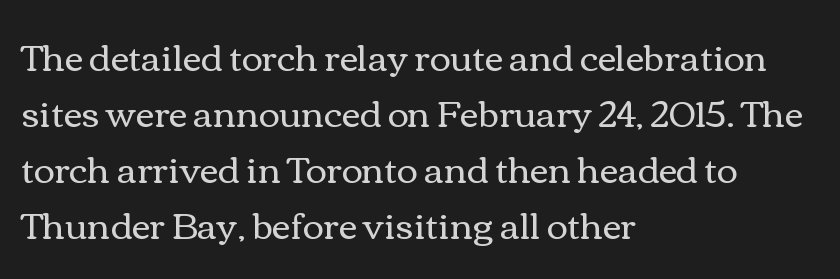
The characters are drawn with everyday or finer stroke widths. What stands out about the letter spacing? Nothing — it is the standard amount. Underline: absent. No italicization has been applied; the sample stays upright. The lines in this sample share a left origin and differ only in where they stop. Is this a fixed-width face? No — the glyphs have proportional, varying widths.
